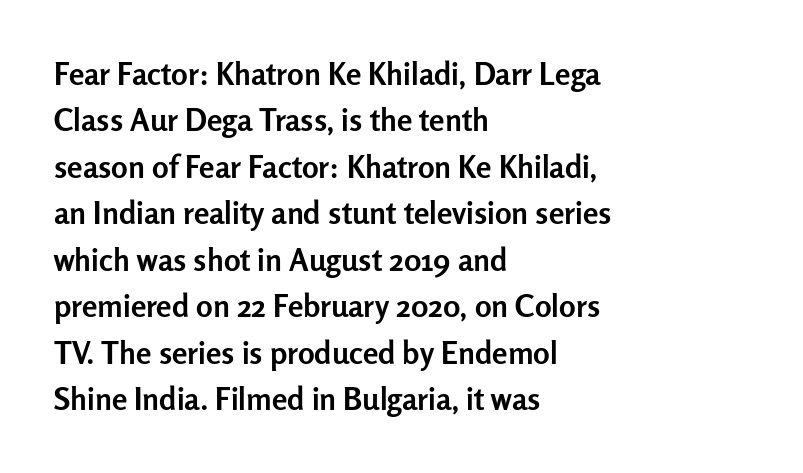
The image shows 31 px semibold sans-serif type, upright; set left-aligned, normal line spacing (1.5x), normal letter spacing, not underlined; low stroke contrast and a medium x-height.
